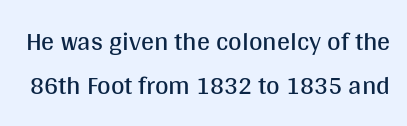
Nothing unusual about the tracking: characters are spaced as the font intends. The space directly below the letters is spotless. Is there much room between lines? A standard amount, neither cramped nor airy. Is the stroke heavy? The answer is a plain regular-or-lighter.
